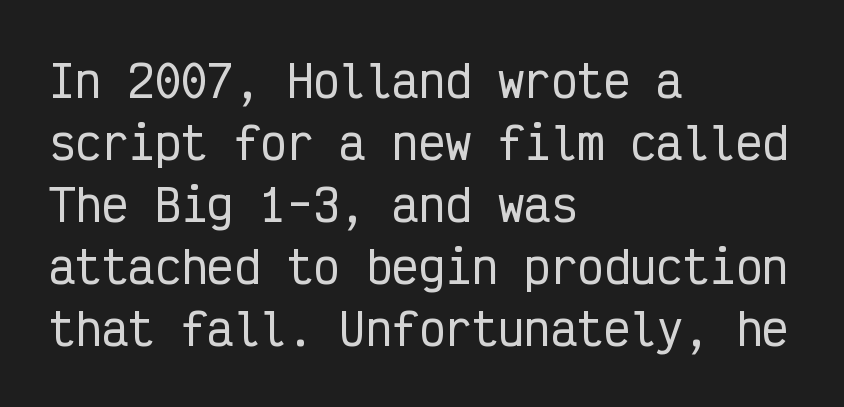
Words float on clear page, feet unadorned. Is this a fixed-width face? Yes — each glyph sits in an identical cell. You can tell it's not italic because the verticals are truly vertical. The text was rendered using a sans face with plain stroke endings. Evenly set lines give the paragraph a standard silhouette.
